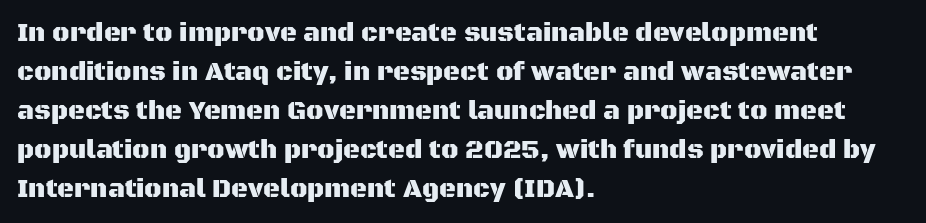
{"italic": "no", "underline": "no", "align": "left", "line_spacing": "normal", "line_spacing_ratio": 1.5, "letter_spacing": "normal", "letter_spacing_em": 0.0, "glyph_px": 26}
